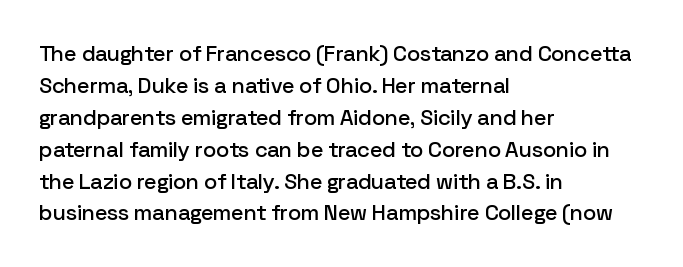
Q: Is the text italic (slanted)? A: No, it is upright.
Q: Is the text underlined? A: No.
Q: How is the paragraph aligned? A: Left-aligned.
Q: Is the spacing between letters normal or unusually wide? A: Normal.
Q: Is the spacing between lines tight, normal or loose? A: Normal.
